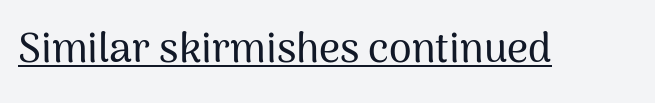
{"serif": "no", "italic": "no", "width": "normal", "stroke_contrast": "medium", "x_height": "medium", "monospaced": "no", "underline": "yes", "letter_spacing": "normal", "letter_spacing_em": 0.0, "glyph_px": 41}
